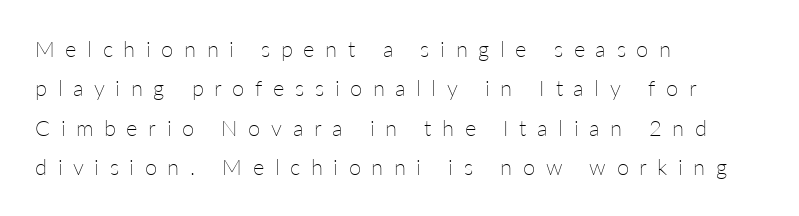
The image shows 22 px text type, upright; set left-aligned, line spacing 1.79x, unusually wide letter spacing (+0.48 em), not underlined.
